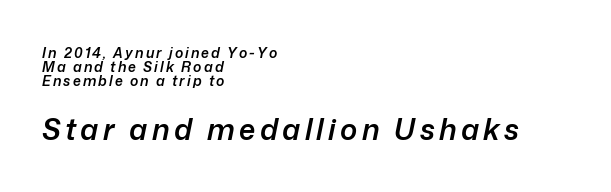
The image shows 29 px semibold type, italic (leaning right); set left-aligned, tight line spacing (1.01x), not underlined; the second (bottom) block is 2.07x larger; low stroke contrast and a medium x-height.
